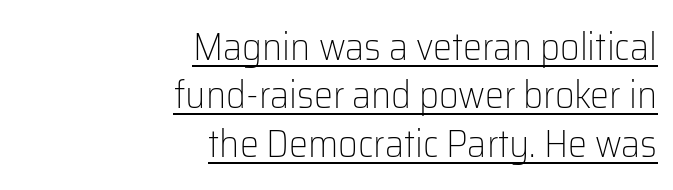
The characters display no serif detailing; their extremities are plain. Ink coverage per letter is moderate at most. This rendering uses right alignment, leaving the left contour irregular. If you drew a line through each stem, it would be perfectly vertical.
